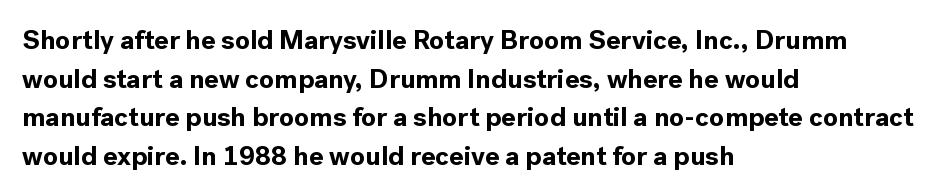
The image shows 27 px bold type, upright; set left-aligned, normal line spacing (1.43x), normal letter spacing, not underlined.
